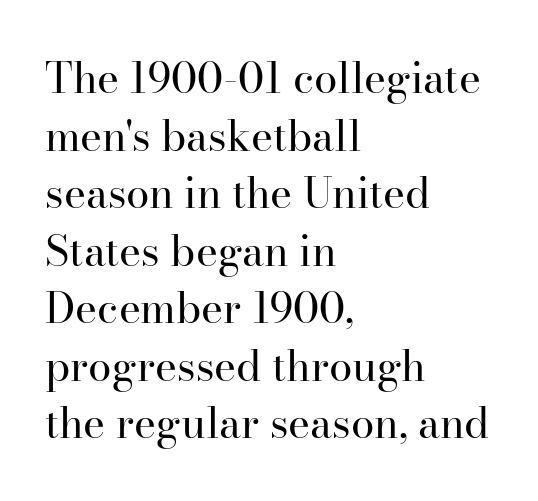
The image shows 42 px regular-weight serif type, upright; set left-aligned, normal line spacing (1.37x), normal letter spacing, not underlined; high stroke contrast and a small x-height.
